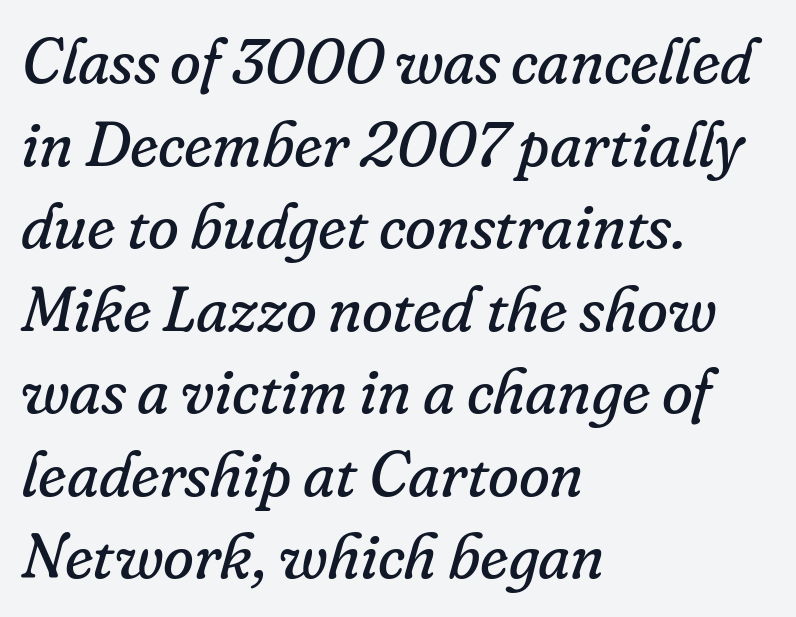
{"serif": "yes", "italic": "yes", "lean": "right", "slant_degrees": 16, "bold": "no", "weight": "regular", "width": "normal", "stroke_contrast": "low", "x_height": "small", "monospaced": "no", "underline": "no", "align": "left", "line_spacing": "normal", "line_spacing_ratio": 1.31, "letter_spacing": "normal", "letter_spacing_em": 0.0, "glyph_px": 63}
